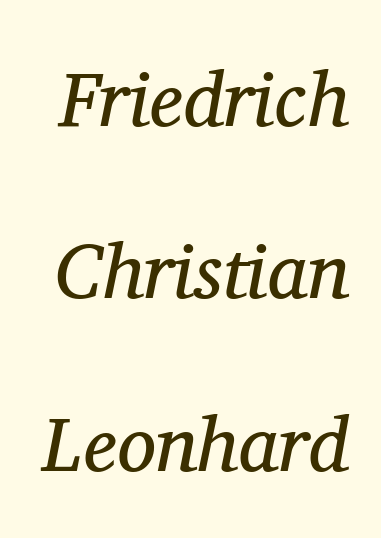
Q: Is the text bold? A: No.
Q: Is the text italic (slanted)? A: Yes, it leans right by about 11 degrees.
Q: Is the typeface a serif or a sans-serif typeface? A: Serif.
Q: Is the text underlined? A: No.
Q: Is the spacing between letters normal or unusually wide? A: Normal.
Q: Is the spacing between lines tight, normal or loose? A: Loose.
Q: Width (condensed, normal, or wide)? A: Normal.
Q: Stroke contrast? A: Medium.
Q: x-height? A: Medium.
Q: Monospaced? A: No.
